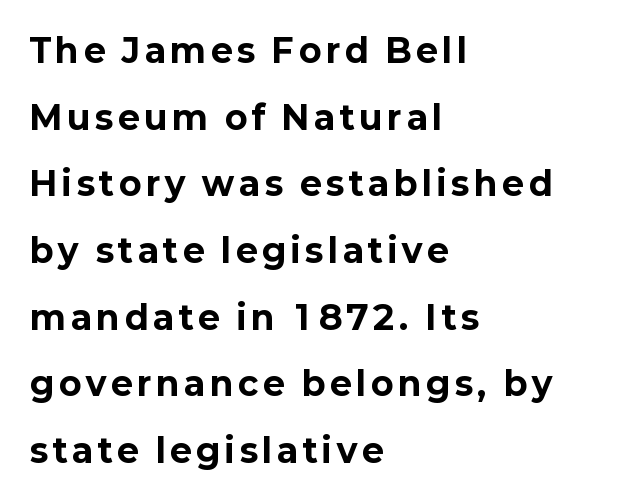
Q: Is the text bold? A: Yes.
Q: Is the text italic (slanted)? A: No, it is upright.
Q: Is the typeface a serif or a sans-serif typeface? A: Sans-serif.
Q: Is the text underlined? A: No.
Q: How is the paragraph aligned? A: Left-aligned.
Q: Is the spacing between lines tight, normal or loose? A: Loose.
Q: Width (condensed, normal, or wide)? A: Normal.
Q: Stroke contrast? A: Low.
Q: x-height? A: Medium.
Q: Monospaced? A: No.
